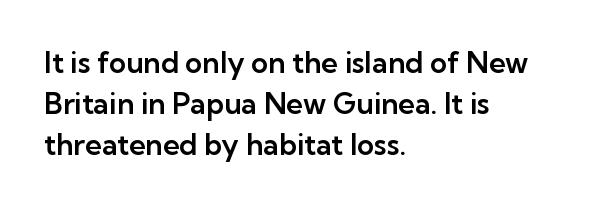
A bare baseline throughout the passage. The block of text has a typical density, with ordinary space between rows. Do the letters lean? They stand straight. The tracking reads as untouched default to a designer's eye.
